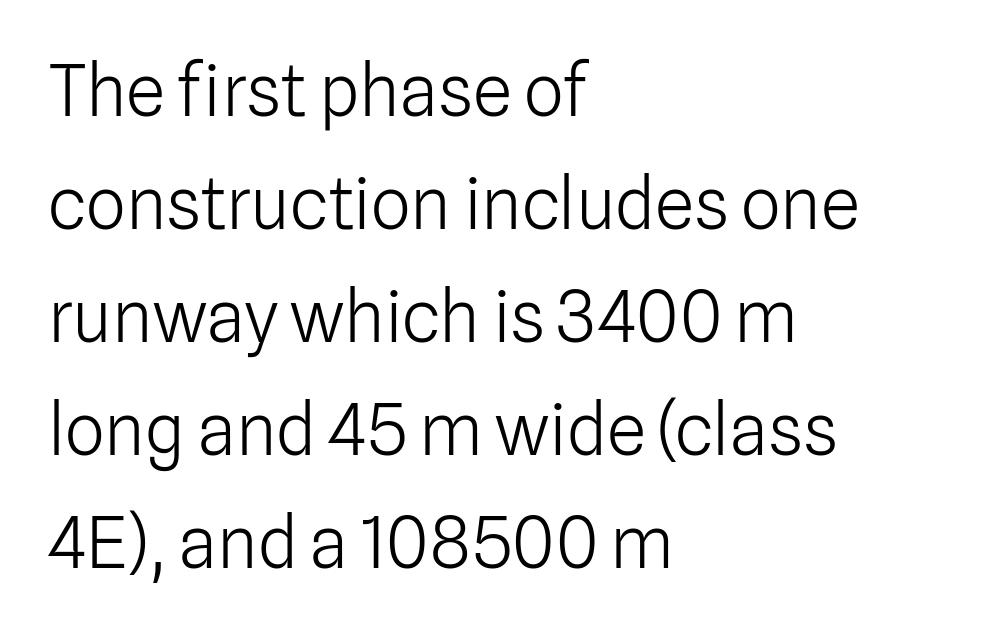
{"serif": "no", "italic": "no", "bold": "no", "weight": "light", "width": "normal", "stroke_contrast": "low", "x_height": "medium", "monospaced": "no", "underline": "no", "align": "left", "line_spacing": "normal", "line_spacing_ratio": 1.59, "letter_spacing": "normal", "letter_spacing_em": 0.0, "glyph_px": 71}
